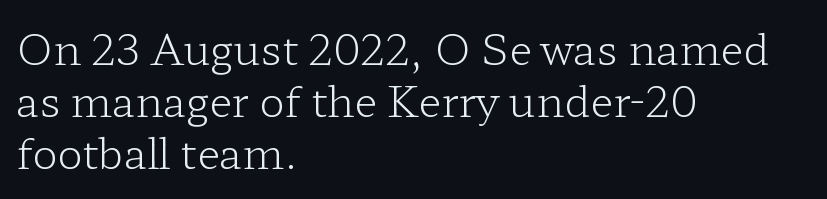
A roman cut, with each character standing at attention. Notice how the passage keeps a crisp vertical edge on the left only. This sample has the flowing, uneven cadence of proportional lettering. A bare baseline throughout the passage. Regarding serifs, this sample has them.
